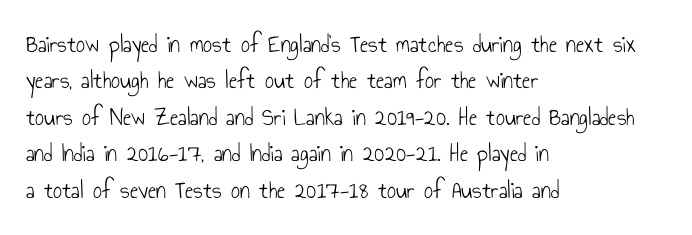
In terms of posture, this sample is upright. The passage shown has conventional tracking throughout. The zone under the glyphs is completely vacant. The lines are quadded left. These glyphs show unthickened strokes, regular width or finer. Rows of type keep a routine distance in the vertical direction.
